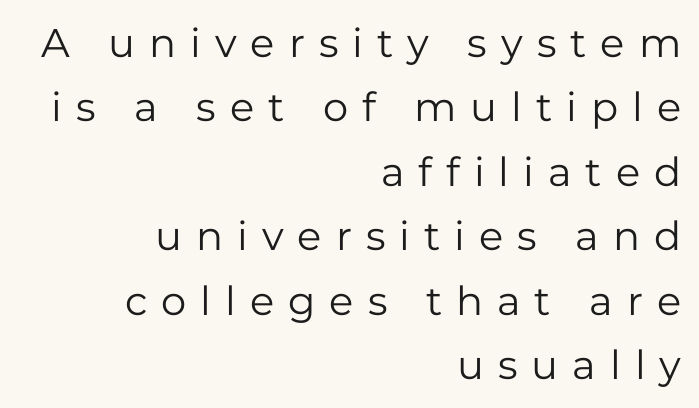
Q: Is the text bold? A: No.
Q: Is the text italic (slanted)? A: No, it is upright.
Q: Is the typeface a serif or a sans-serif typeface? A: Sans-serif.
Q: Is the text underlined? A: No.
Q: How is the paragraph aligned? A: Right-aligned.
Q: Is the spacing between letters normal or unusually wide? A: Unusually wide.
Q: Is the spacing between lines tight, normal or loose? A: Normal.
Q: Width (condensed, normal, or wide)? A: Normal.
Q: Stroke contrast? A: Low.
Q: x-height? A: Medium.
Q: Monospaced? A: No.
